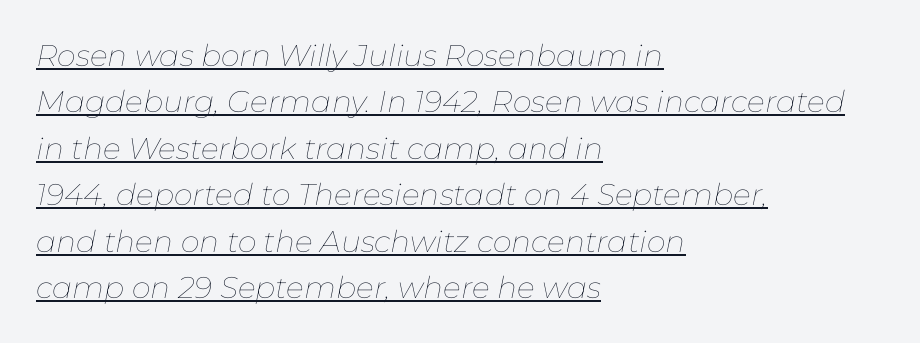
All the whitespace from short lines collects on the right. What's the leading like? Ordinary, nothing unusual. Tracking value appears to be zero — textbook default spacing. The passage shown is underscored from start to finish.
